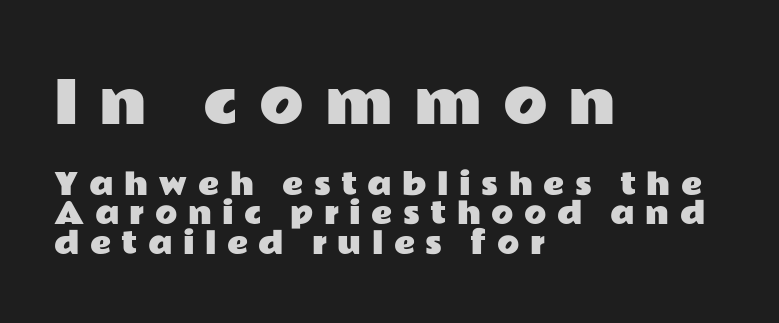
The image shows 58 px wide sans-serif type, upright; set left-aligned, tight line spacing (1.02x), unusually wide letter spacing (+0.36 em), not underlined; the first (top) block is 2.0x larger; low stroke contrast and a medium x-height.
